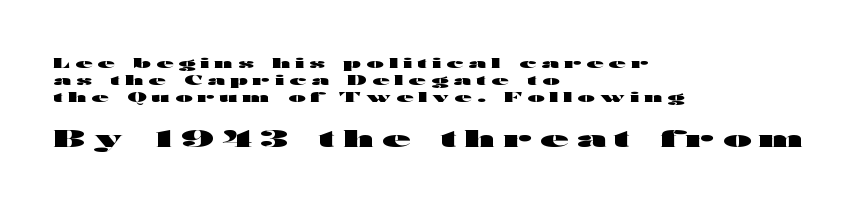
{"italic": "no", "bold": "yes", "underline": "no", "align": "left", "line_spacing_ratio": 1.2, "letter_spacing": "wide", "letter_spacing_em": 0.37, "larger_block": "second", "size_ratio": 1.64, "glyph_px": 23}
